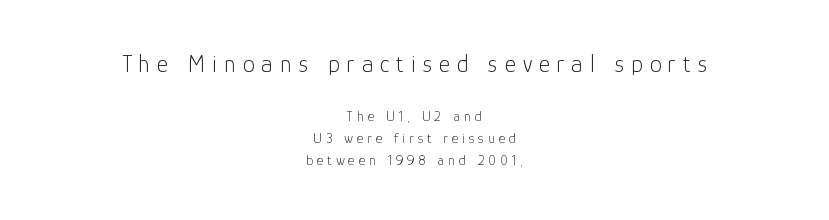
Q: Is the text bold? A: No.
Q: Is the text italic (slanted)? A: No, it is upright.
Q: Is the text underlined? A: No.
Q: How is the paragraph aligned? A: Centered.
Q: Is the spacing between letters normal or unusually wide? A: Unusually wide.
Q: Is the spacing between lines tight, normal or loose? A: Normal.
Q: Which block of text is set in a larger size, the first (top) or the second (bottom)? A: The first (top) one.
